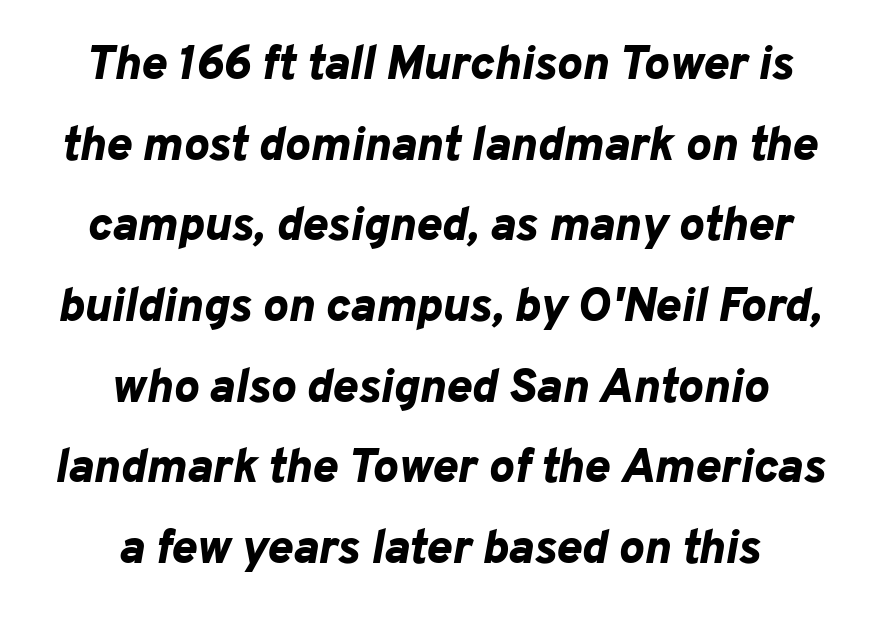
Each line is balanced around a shared central axis. Leading matches the norm, producing a regular column. Posture: slanted. Default kerning and tracking; the words read as compact shapes. Weight: bold.
